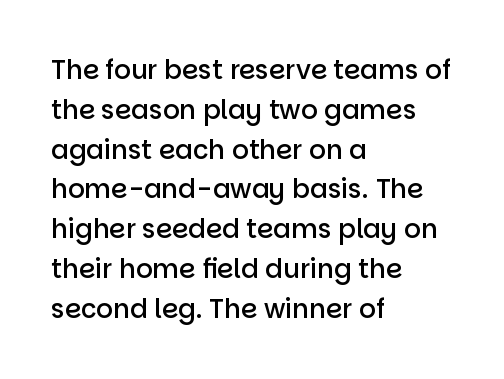
The image shows 26 px text type, upright; set left-aligned, normal line spacing (1.53x), normal letter spacing, not underlined.
